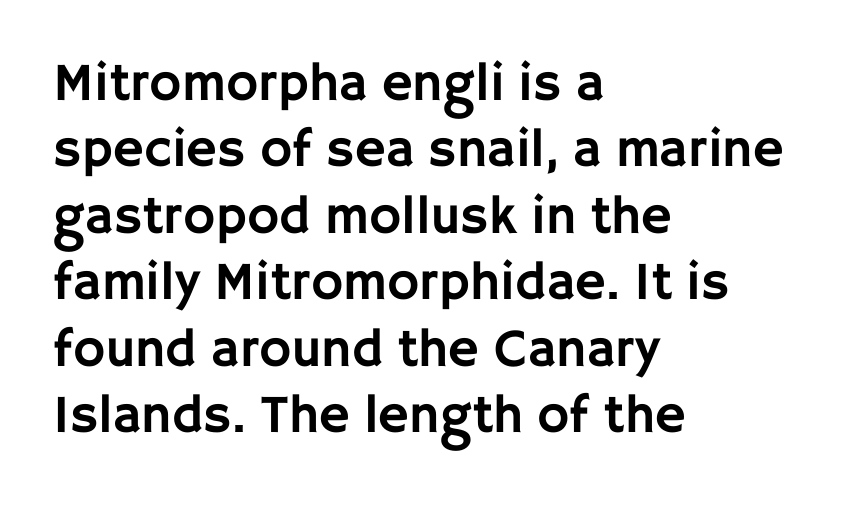
{"serif": "no", "italic": "no", "width": "normal", "stroke_contrast": "low", "x_height": "large", "monospaced": "no", "underline": "no", "align": "left", "line_spacing_ratio": 1.23, "letter_spacing": "normal", "letter_spacing_em": 0.0, "glyph_px": 54}
